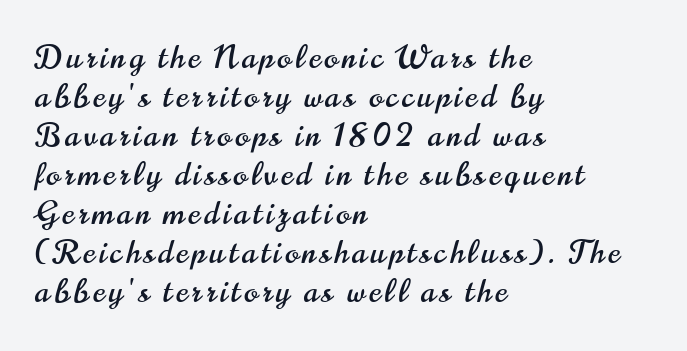
These lines are rendered in a variable-pitch font. Does the type have serifs? No, each stem ends abruptly. Letters rest on an invisible, unmarked baseline. Notice how the passage keeps a crisp vertical edge on the left only.
